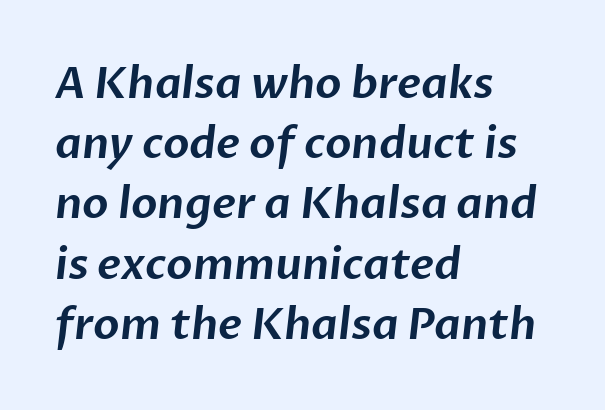
The string is rendered with underlining switched off. There is no visible air inserted between adjacent glyphs. These lines are set flush left with a ragged right edge. The characters display no serif detailing; their extremities are plain.
